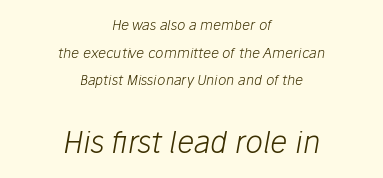
{"italic": "yes", "lean": "right", "slant_degrees": 10, "bold": "no", "weight": "light", "width": "normal", "stroke_contrast": "low", "x_height": "medium", "monospaced": "no", "underline": "no", "align": "center", "line_spacing": "loose", "line_spacing_ratio": 1.98, "letter_spacing": "normal", "letter_spacing_em": 0.0, "larger_block": "second", "size_ratio": 2.14, "glyph_px": 30}
